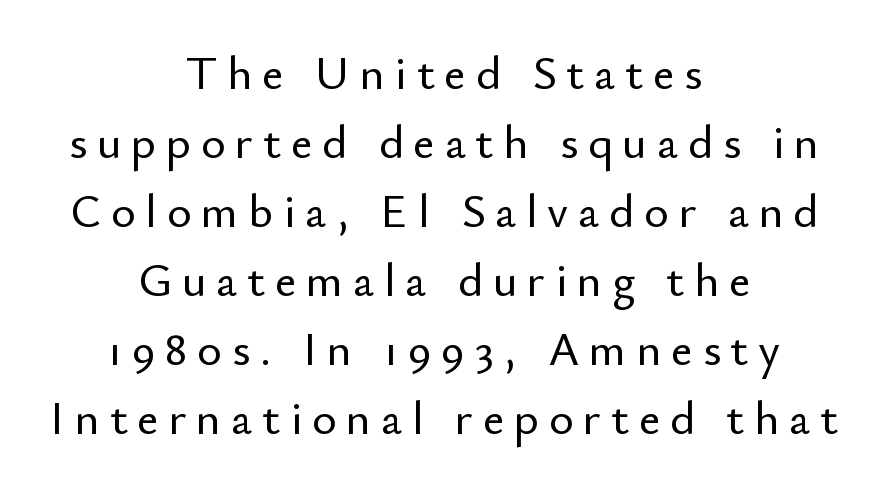
{"serif": "no", "italic": "no", "width": "normal", "stroke_contrast": "low", "x_height": "small", "monospaced": "no", "underline": "no", "align": "center", "line_spacing": "normal", "line_spacing_ratio": 1.47, "letter_spacing": "wide", "letter_spacing_em": 0.21, "glyph_px": 47}
